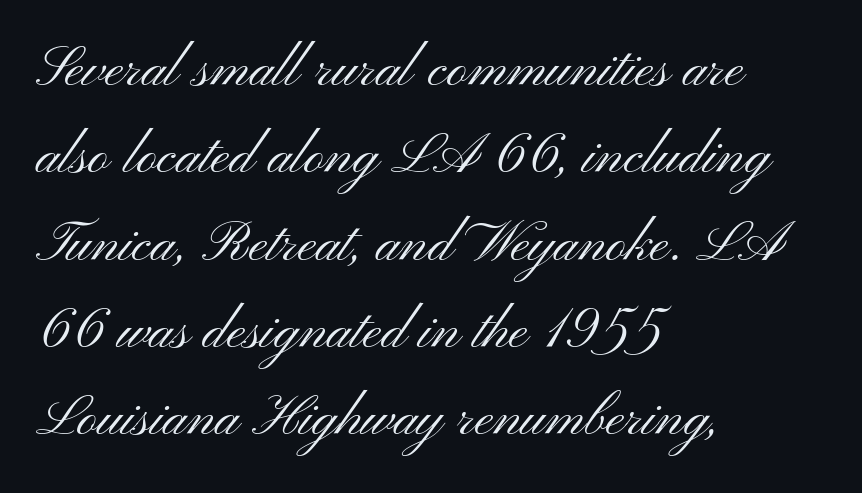
{"serif": "no", "bold": "no", "weight": "light", "width": "wide", "stroke_contrast": "medium", "x_height": "small", "monospaced": "no", "underline": "no", "align": "left", "line_spacing": "normal", "line_spacing_ratio": 1.56, "letter_spacing": "normal", "letter_spacing_em": 0.0, "glyph_px": 56}
